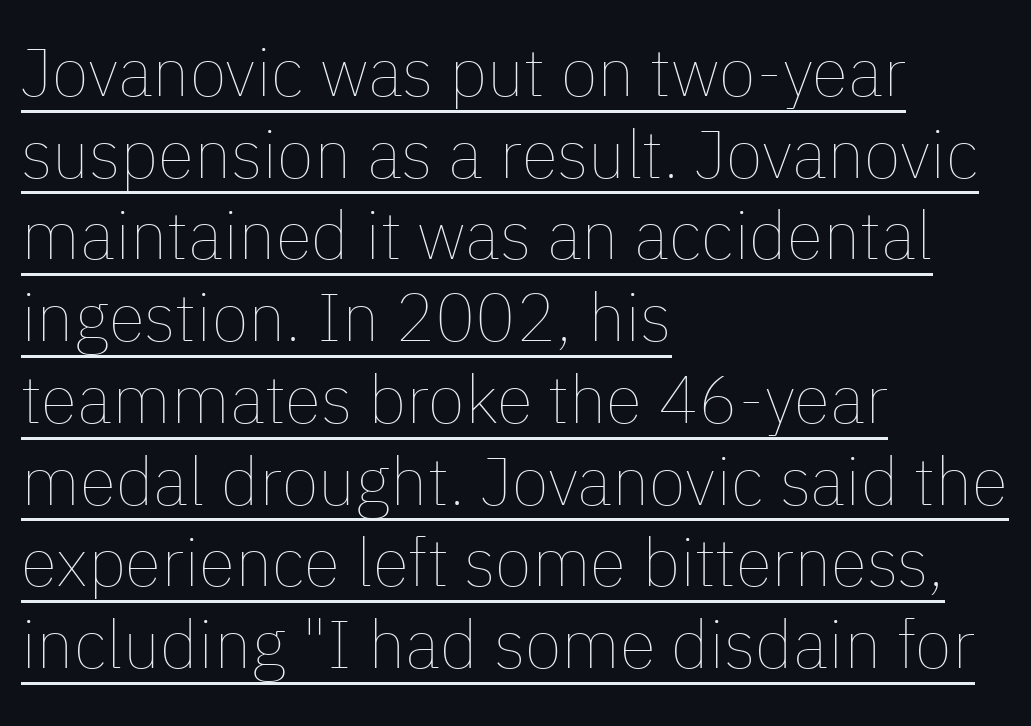
Q: Is the text bold? A: No.
Q: Is the text italic (slanted)? A: No, it is upright.
Q: Is the text underlined? A: Yes.
Q: How is the paragraph aligned? A: Left-aligned.
Q: Is the spacing between letters normal or unusually wide? A: Normal.
Q: Width (condensed, normal, or wide)? A: Normal.
Q: Stroke contrast? A: Low.
Q: x-height? A: Medium.
Q: Monospaced? A: No.
